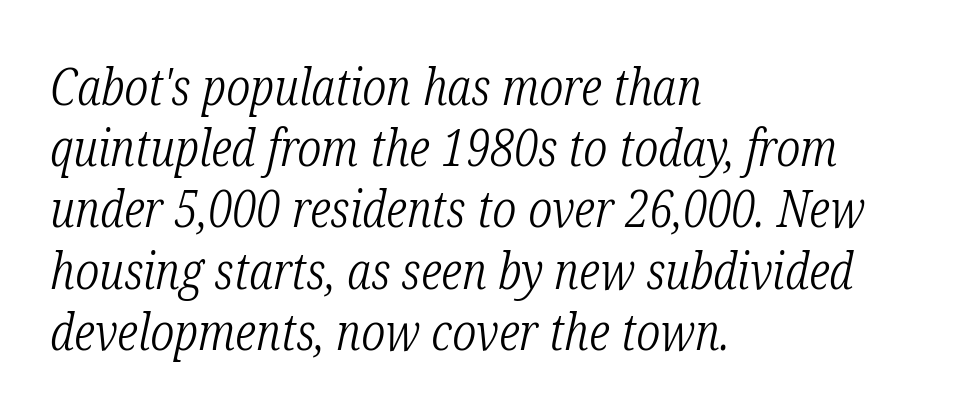
{"serif": "yes", "italic": "yes", "lean": "right", "slant_degrees": 12, "bold": "no", "weight": "light", "width": "condensed", "stroke_contrast": "low", "x_height": "medium", "monospaced": "no", "underline": "no", "align": "left", "line_spacing_ratio": 1.2, "letter_spacing": "normal", "letter_spacing_em": 0.0, "glyph_px": 51}
